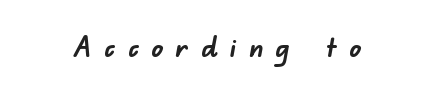
The image shows 29 px semibold sans-serif type; set unusually wide letter spacing (+0.42 em), not underlined; low stroke contrast and a small x-height.
